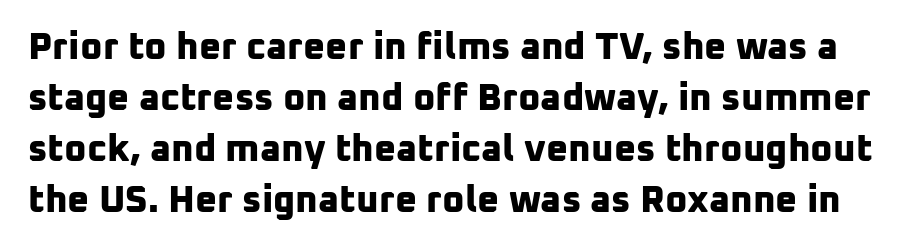
The image shows 38 px bold sans-serif type; set normal line spacing (1.34x), normal letter spacing, not underlined; low stroke contrast and a medium x-height.
